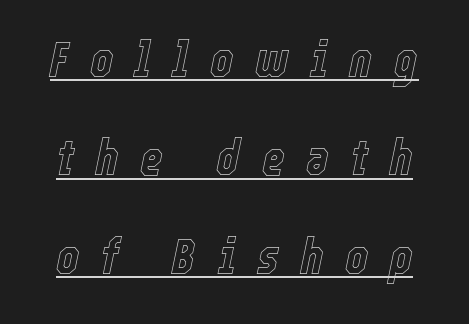
The passage shown leans; its letterforms are oblique. Students, observe the line beneath the letters — that is underlining. Character widths vary here, with narrow letters taking less room than wide ones. Successive baselines arrive slowly, with a big drop between each. Tracking value appears strongly positive — letters spread wide.
